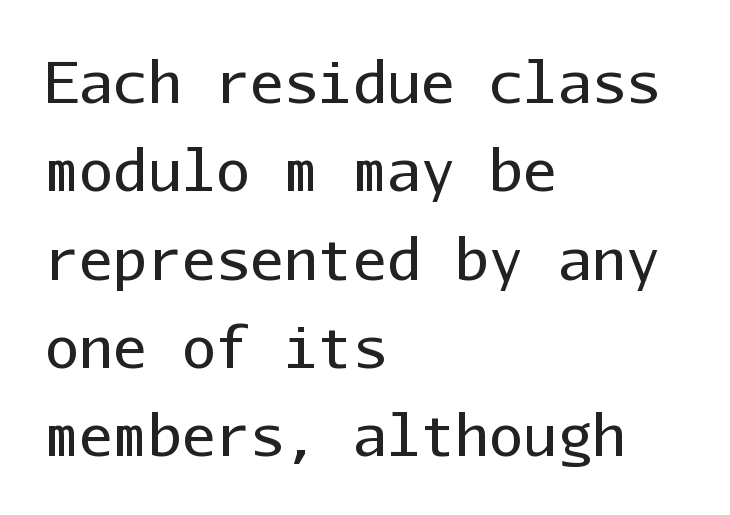
The image shows 57 px regular-weight sans-serif type, upright, monospaced; set left-aligned, normal line spacing (1.55x), normal letter spacing, not underlined; low stroke contrast and a medium x-height.
